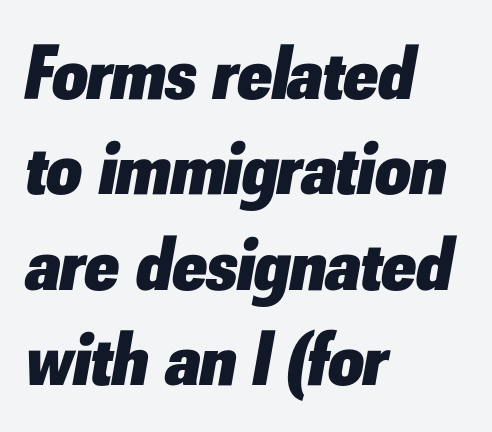
{"italic": "yes", "lean": "right", "slant_degrees": 10, "bold": "yes", "weight": "heavy", "width": "normal", "stroke_contrast": "low", "x_height": "small", "monospaced": "no", "underline": "no", "align": "left", "line_spacing_ratio": 1.24, "letter_spacing": "normal", "letter_spacing_em": 0.0, "glyph_px": 77}
